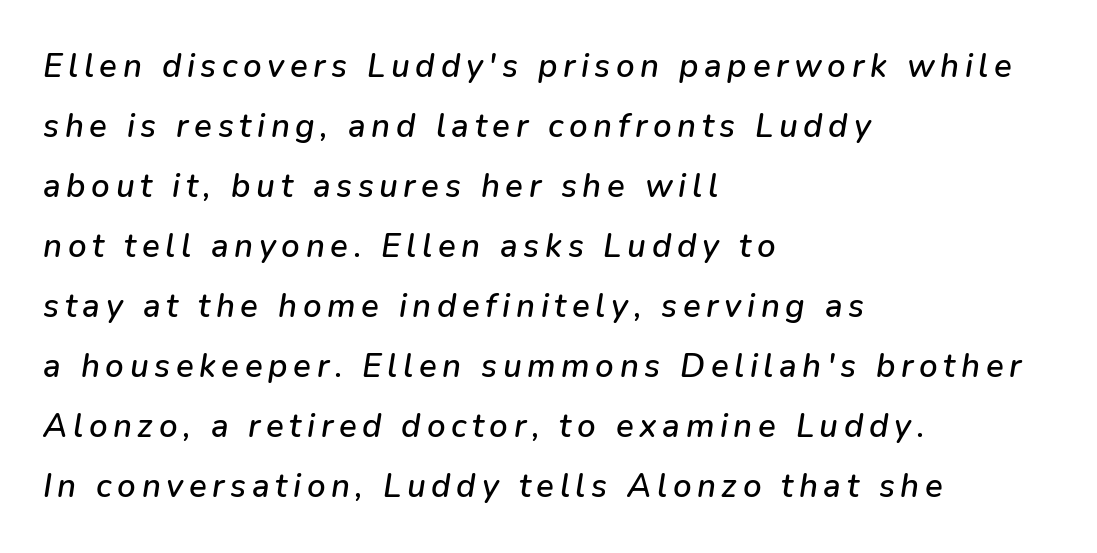
The space beneath each line is pristine and unruled. Looking at the ascenders, they clearly lean. Note the varied advance widths — an 'i' is clearly narrower than an 'm'. The passage is arranged the way most books set body copy — flush left.
